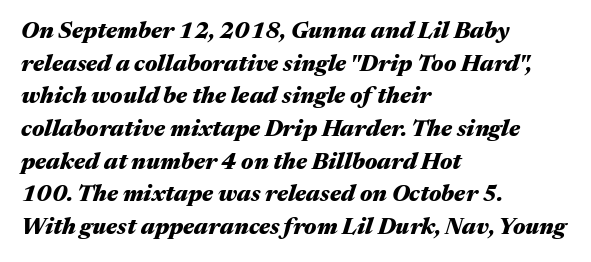
{"italic": "yes", "lean": "right", "slant_degrees": 17, "bold": "yes", "underline": "no", "align": "left", "line_spacing": "normal", "line_spacing_ratio": 1.42, "letter_spacing": "normal", "letter_spacing_em": 0.0, "glyph_px": 23}
